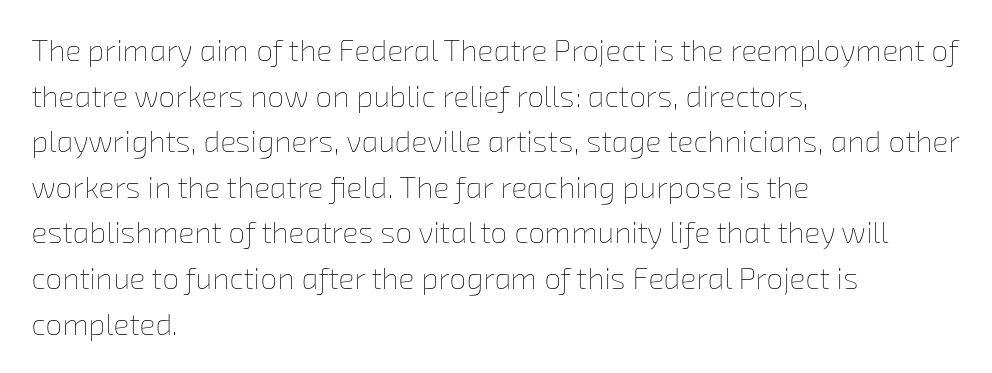
Q: Is the text bold? A: No.
Q: Is the text underlined? A: No.
Q: How is the paragraph aligned? A: Left-aligned.
Q: Is the spacing between letters normal or unusually wide? A: Normal.
Q: Is the spacing between lines tight, normal or loose? A: Normal.
Q: Width (condensed, normal, or wide)? A: Normal.
Q: Stroke contrast? A: Low.
Q: x-height? A: Medium.
Q: Monospaced? A: No.
